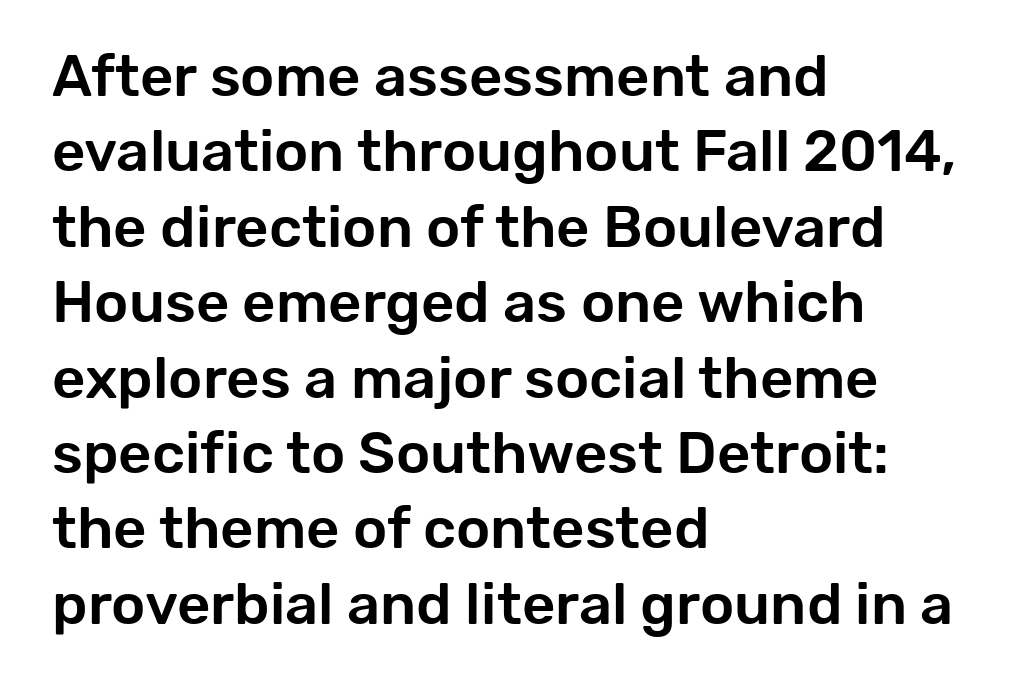
Q: Is the text italic (slanted)? A: No, it is upright.
Q: Is the typeface a serif or a sans-serif typeface? A: Sans-serif.
Q: Is the text underlined? A: No.
Q: How is the paragraph aligned? A: Left-aligned.
Q: Is the spacing between letters normal or unusually wide? A: Normal.
Q: Is the spacing between lines tight, normal or loose? A: Normal.
Q: Width (condensed, normal, or wide)? A: Normal.
Q: Stroke contrast? A: Low.
Q: x-height? A: Medium.
Q: Monospaced? A: No.
